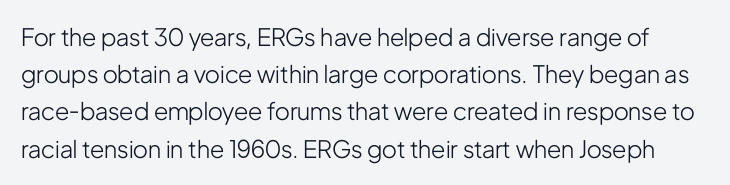
This sample uses an upright cut, with every glyph sitting square on the baseline. Look at the tracking — it's just the regular setting, nothing added. The gap between lines stays unmarked. Leading matches the norm, producing a regular column.
